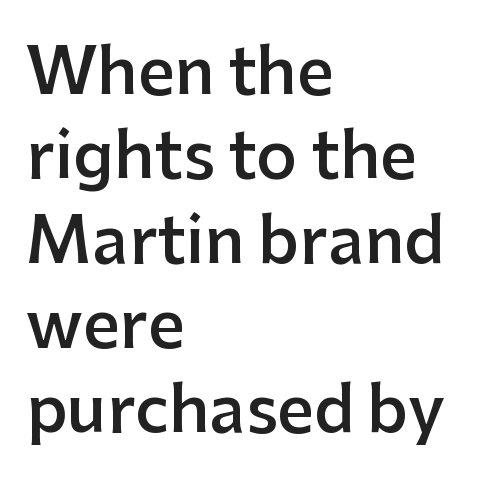
The image shows 64 px semibold sans-serif type, upright; set left-aligned, normal line spacing (1.32x), normal letter spacing, not underlined; low stroke contrast and a medium x-height.
